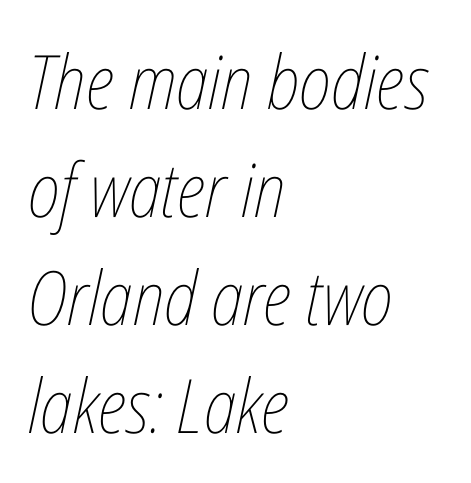
Q: Is the text bold? A: No.
Q: Is the text italic (slanted)? A: Yes, it leans right by about 12 degrees.
Q: Is the text underlined? A: No.
Q: How is the paragraph aligned? A: Left-aligned.
Q: Is the spacing between letters normal or unusually wide? A: Normal.
Q: Is the spacing between lines tight, normal or loose? A: Normal.
Q: Width (condensed, normal, or wide)? A: Condensed.
Q: Stroke contrast? A: Low.
Q: x-height? A: Medium.
Q: Monospaced? A: No.
